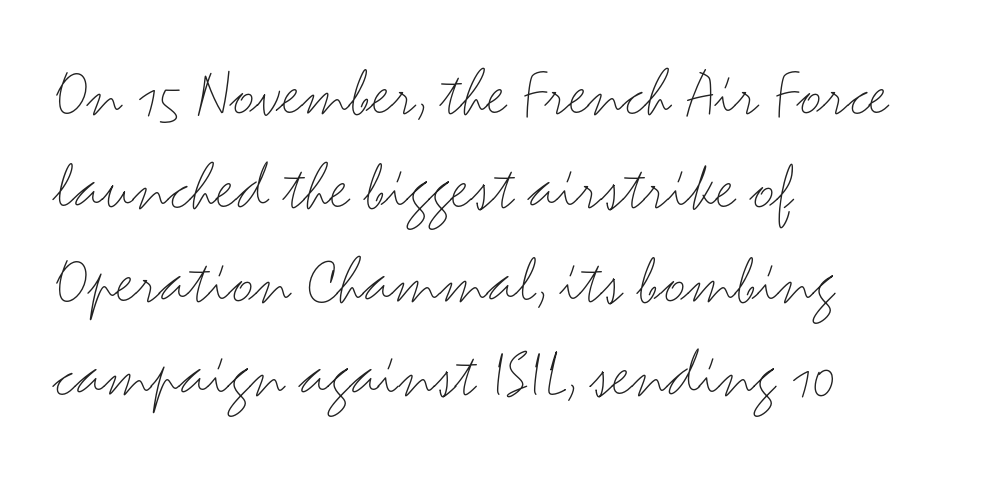
{"serif": "no", "bold": "no", "weight": "light", "width": "wide", "stroke_contrast": "medium", "x_height": "small", "monospaced": "no", "underline": "no", "align": "left", "line_spacing": "normal", "line_spacing_ratio": 1.34, "letter_spacing": "normal", "letter_spacing_em": 0.0, "glyph_px": 70}
